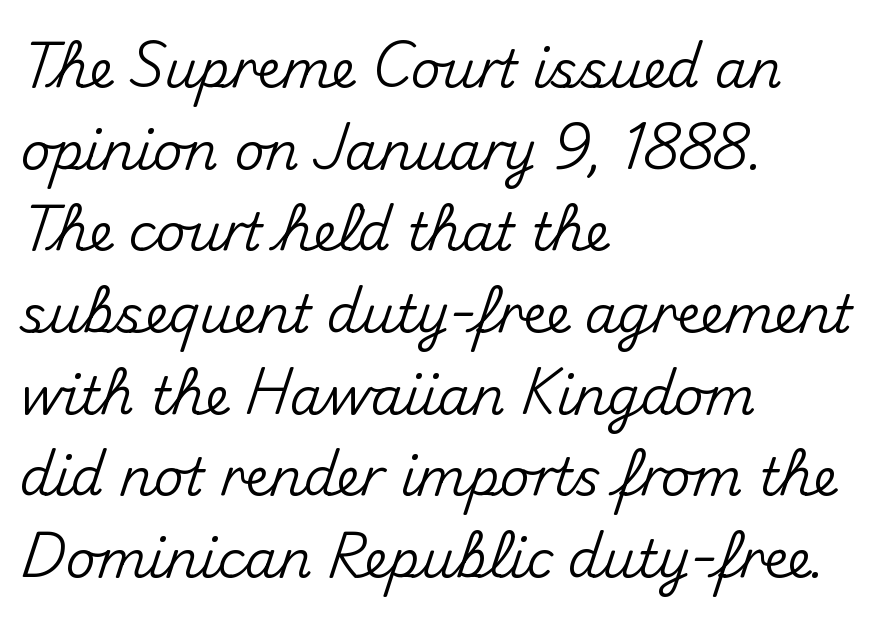
Q: Is the text italic (slanted)? A: Yes.
Q: Is the typeface a serif or a sans-serif typeface? A: Sans-serif.
Q: Is the text underlined? A: No.
Q: How is the paragraph aligned? A: Left-aligned.
Q: Is the spacing between letters normal or unusually wide? A: Normal.
Q: Is the spacing between lines tight, normal or loose? A: Normal.
Q: Width (condensed, normal, or wide)? A: Normal.
Q: Stroke contrast? A: Medium.
Q: x-height? A: Small.
Q: Monospaced? A: No.
